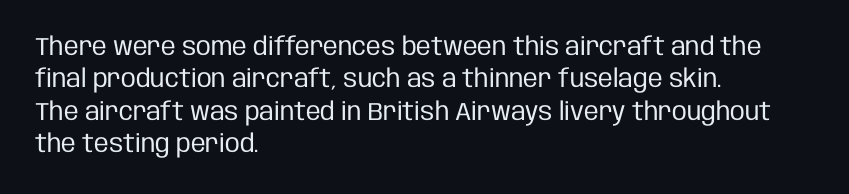
The words here are not underlined. Whoever set this chose a conventional vertical rhythm. Honestly, the letter spacing is just normal — you wouldn't notice it. Tall strokes in this sample are plumb rather than angled. Compared with a centered layout, this one pins lines to the left instead. The weight tops out at a normal text grade.
